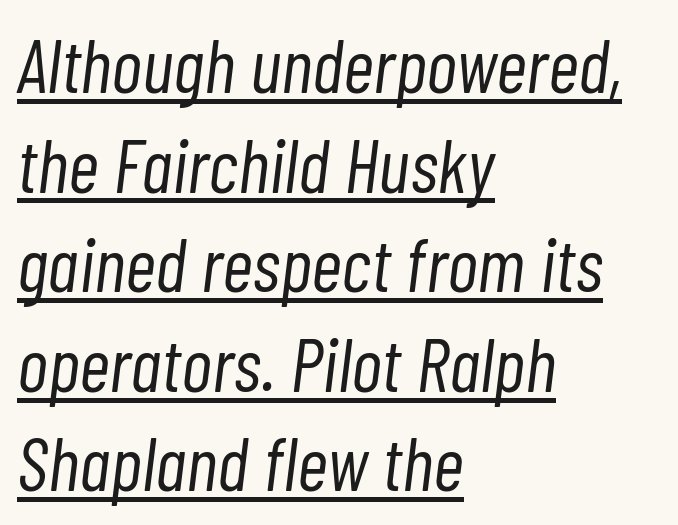
Q: Is the text bold? A: No.
Q: Is the text italic (slanted)? A: Yes, it leans right by about 7 degrees.
Q: Is the text underlined? A: Yes.
Q: How is the paragraph aligned? A: Left-aligned.
Q: Is the spacing between letters normal or unusually wide? A: Normal.
Q: Is the spacing between lines tight, normal or loose? A: Normal.
Q: Width (condensed, normal, or wide)? A: Condensed.
Q: Stroke contrast? A: Low.
Q: x-height? A: Medium.
Q: Monospaced? A: No.
